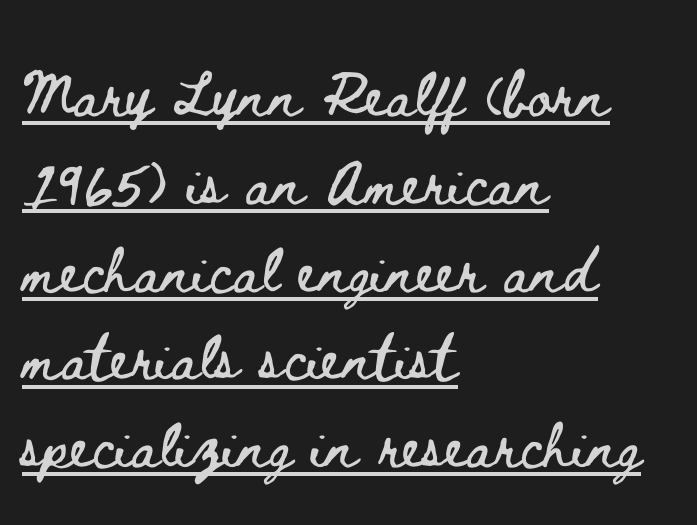
Look at the tracking — it's just the regular setting, nothing added. Short and long lines alike share a common starting point at left. The passage shown stacks its lines at a standard gap. Varying glyph widths throughout — classic text-font behaviour. These characters rest on top of a visible drawn line.
